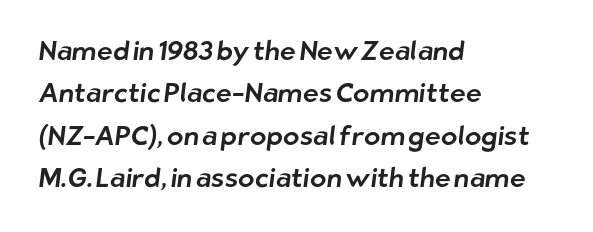
Q: Is the text underlined? A: No.
Q: How is the paragraph aligned? A: Left-aligned.
Q: Is the spacing between letters normal or unusually wide? A: Normal.
Q: Is the spacing between lines tight, normal or loose? A: Normal.
